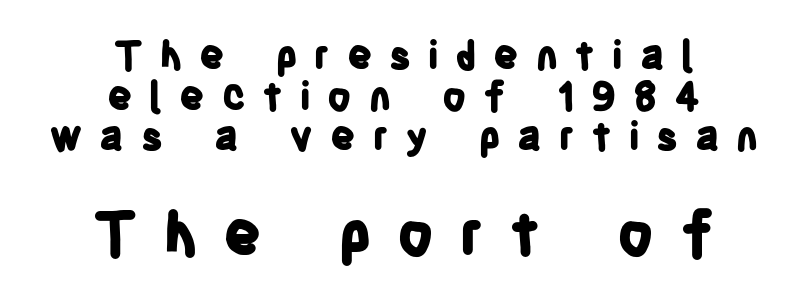
Regarding leading, the lines here are crowded together. Is there any slant? The stems are plumb. Each word looks stretched out because of the extra space between its letters. The designer went with a sans here, leaving each stem footless. Where is the straight margin? There isn't one; the lines are centered. Larger block? The one below; the one above is distinctly smaller.
